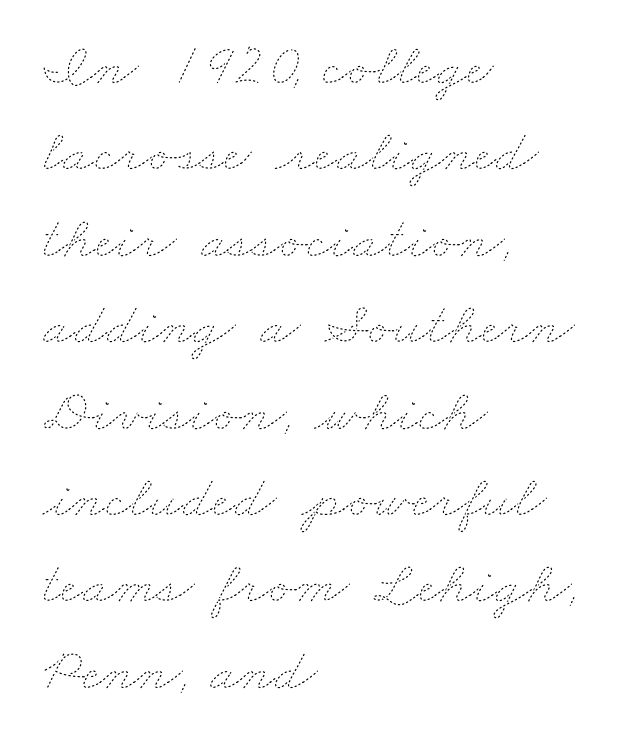
Think of a printed novel: that variable character pitch is what you see here. These lines keep a tight, regular rhythm from letter to letter. Summary of vertical rhythm: regular, with standard interline spacing. The space directly below the letters is spotless.
